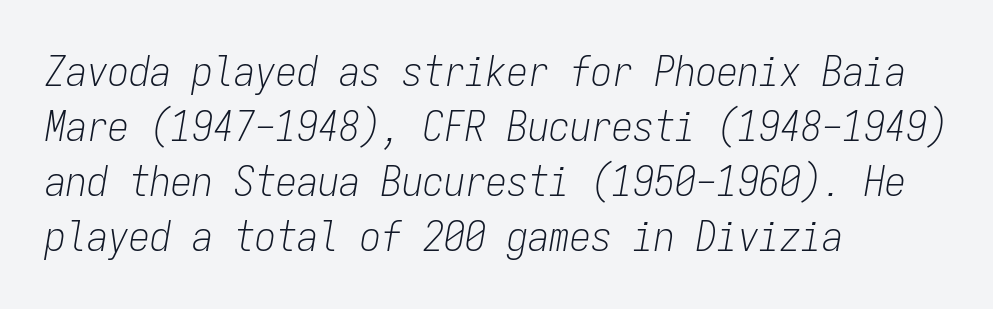
{"italic": "yes", "lean": "right", "slant_degrees": 9, "bold": "no", "weight": "light", "width": "condensed", "stroke_contrast": "low", "x_height": "medium", "monospaced": "yes", "underline": "no", "align": "left", "line_spacing": "normal", "line_spacing_ratio": 1.31, "letter_spacing": "normal", "letter_spacing_em": 0.0, "glyph_px": 42}
